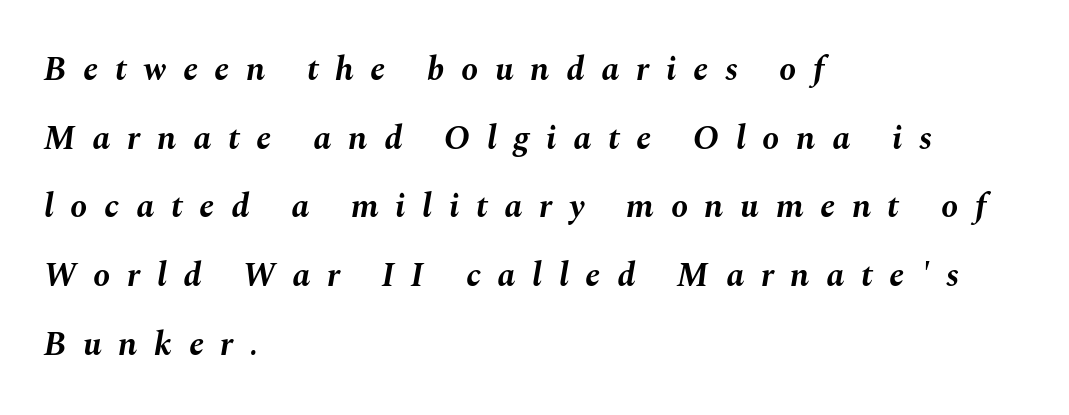
Q: Is the text bold? A: Yes.
Q: Is the text italic (slanted)? A: Yes, it leans right by about 10 degrees.
Q: Is the text underlined? A: No.
Q: How is the paragraph aligned? A: Left-aligned.
Q: Is the spacing between letters normal or unusually wide? A: Unusually wide.
Q: Is the spacing between lines tight, normal or loose? A: Loose.
Q: Width (condensed, normal, or wide)? A: Normal.
Q: Stroke contrast? A: Medium.
Q: x-height? A: Medium.
Q: Monospaced? A: No.
